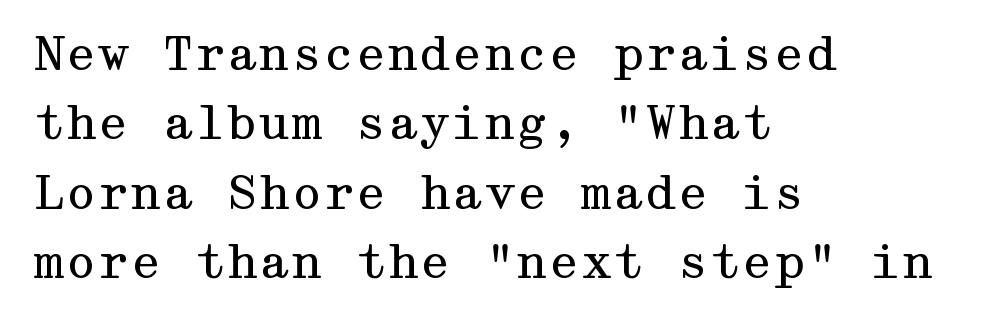
Q: Is the text bold? A: No.
Q: Is the text italic (slanted)? A: No, it is upright.
Q: Is the typeface a serif or a sans-serif typeface? A: Serif.
Q: Is the text underlined? A: No.
Q: How is the paragraph aligned? A: Left-aligned.
Q: Is the spacing between letters normal or unusually wide? A: Normal.
Q: Is the spacing between lines tight, normal or loose? A: Normal.
Q: Width (condensed, normal, or wide)? A: Wide.
Q: Stroke contrast? A: Medium.
Q: x-height? A: Medium.
